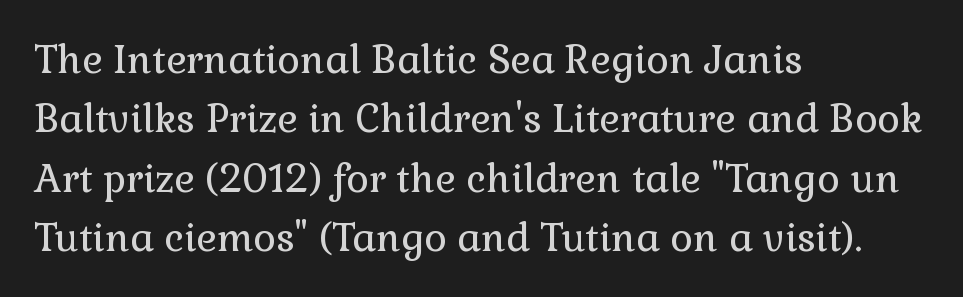
Compared with typical body copy, the letter spacing here is the same. Quick note: underline off. The text block is weighted toward the left margin, trailing off unevenly rightward. The face used here is seriffed, in the tradition of book romans. The lettering holds an erect, upright posture throughout. Think standard paragraph weight, or any step lighter than that.
